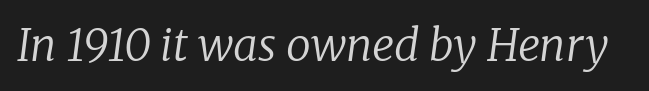
{"serif": "yes", "italic": "yes", "lean": "right", "slant_degrees": 8, "bold": "no", "weight": "regular", "width": "normal", "stroke_contrast": "low", "x_height": "medium", "monospaced": "no", "underline": "no", "letter_spacing": "normal", "letter_spacing_em": 0.0, "glyph_px": 44}
